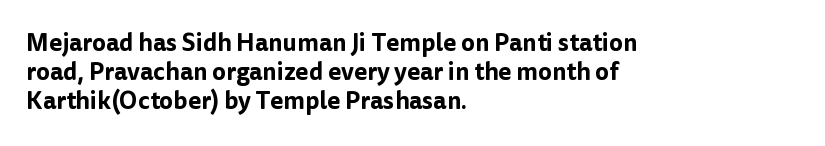
{"italic": "no", "underline": "no", "align": "left", "line_spacing_ratio": 1.21, "letter_spacing": "normal", "letter_spacing_em": 0.0, "glyph_px": 24}
